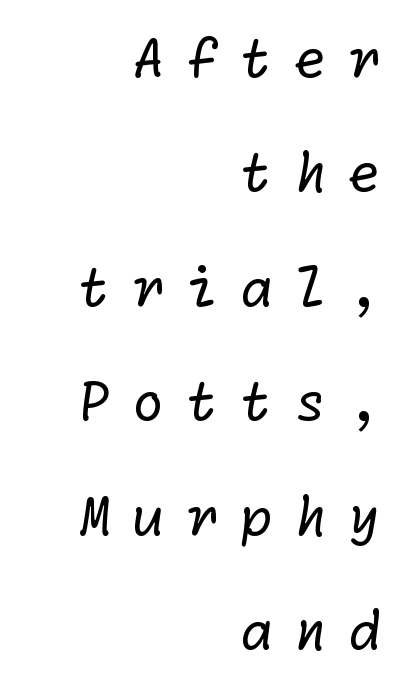
The image shows 53 px regular-weight sans-serif type; set right-aligned, loose line spacing (2.16x), unusually wide letter spacing (+0.4 em), not underlined; low stroke contrast and a medium x-height.
